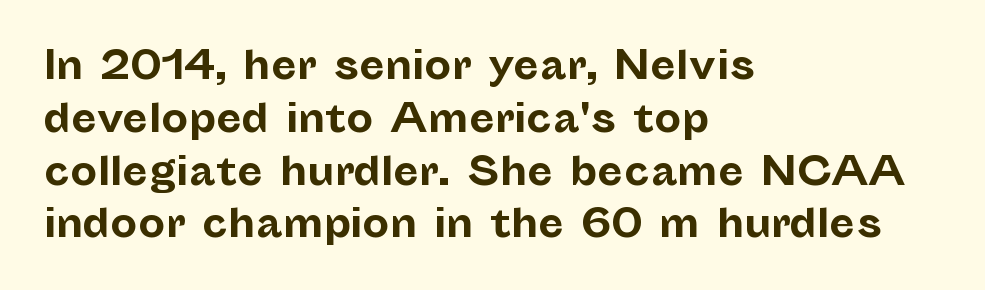
The image shows 38 px bold sans-serif type, upright; set left-aligned, normal line spacing (1.39x), normal letter spacing, not underlined; low stroke contrast and a medium x-height.
